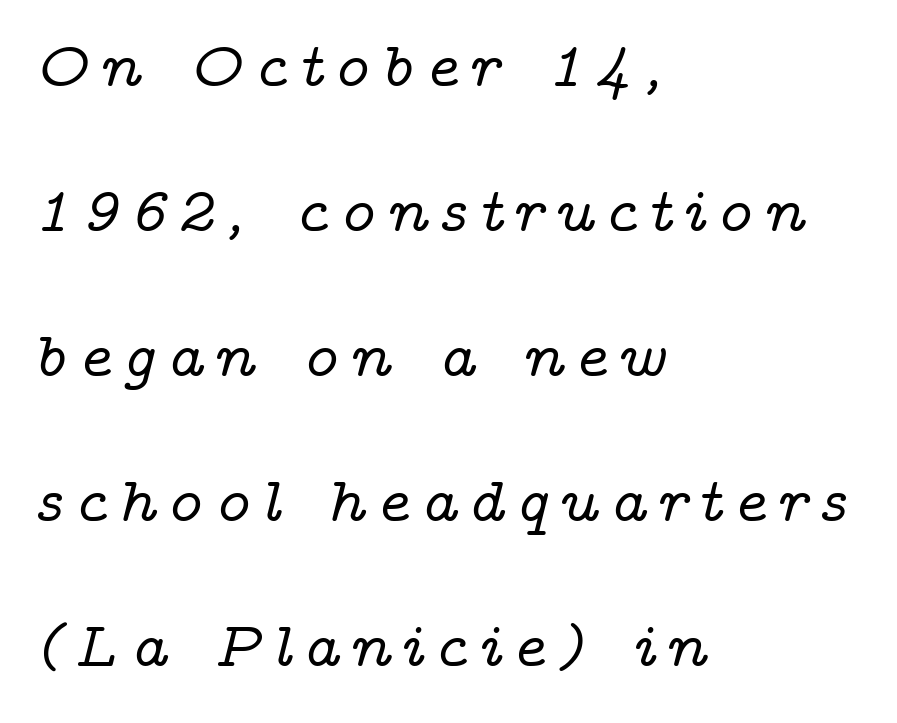
Q: Is the text italic (slanted)? A: Yes, it leans right by about 14 degrees.
Q: Is the typeface a serif or a sans-serif typeface? A: Serif.
Q: Is the text underlined? A: No.
Q: How is the paragraph aligned? A: Left-aligned.
Q: Is the spacing between lines tight, normal or loose? A: Loose.
Q: Width (condensed, normal, or wide)? A: Wide.
Q: Stroke contrast? A: Low.
Q: x-height? A: Medium.
Q: Monospaced? A: No.
